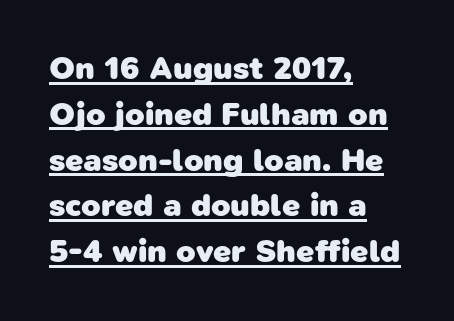
{"serif": "no", "bold": "yes", "weight": "heavy", "width": "normal", "stroke_contrast": "low", "x_height": "medium", "monospaced": "no", "underline": "yes", "align": "left", "line_spacing": "normal", "line_spacing_ratio": 1.43, "letter_spacing": "normal", "letter_spacing_em": 0.0, "glyph_px": 32}
